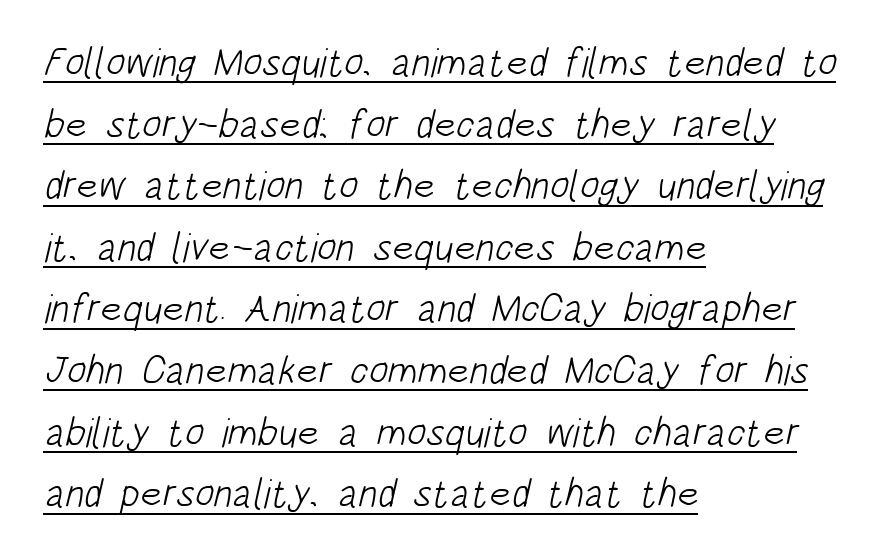
{"serif": "no", "bold": "no", "weight": "light", "width": "condensed", "stroke_contrast": "low", "x_height": "large", "monospaced": "no", "underline": "yes", "align": "left", "line_spacing": "normal", "line_spacing_ratio": 1.54, "letter_spacing": "normal", "letter_spacing_em": 0.0, "glyph_px": 40}
